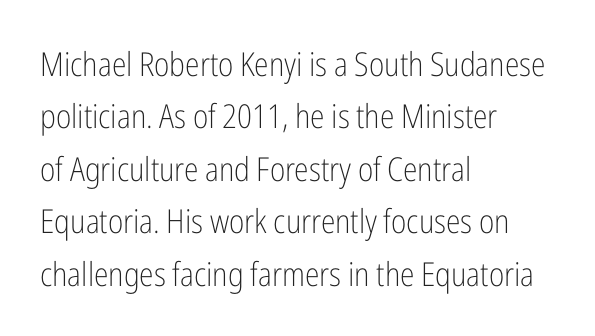
{"serif": "no", "italic": "no", "bold": "no", "weight": "light", "width": "condensed", "stroke_contrast": "low", "x_height": "medium", "monospaced": "no", "underline": "no", "align": "left", "line_spacing": "normal", "line_spacing_ratio": 1.59, "letter_spacing": "normal", "letter_spacing_em": 0.0, "glyph_px": 33}
